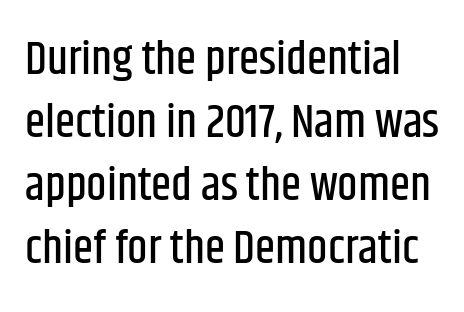
Q: Is the text italic (slanted)? A: No, it is upright.
Q: Is the typeface a serif or a sans-serif typeface? A: Sans-serif.
Q: Is the text underlined? A: No.
Q: Is the spacing between letters normal or unusually wide? A: Normal.
Q: Is the spacing between lines tight, normal or loose? A: Normal.
Q: Width (condensed, normal, or wide)? A: Condensed.
Q: Stroke contrast? A: Low.
Q: x-height? A: Large.
Q: Monospaced? A: No.
